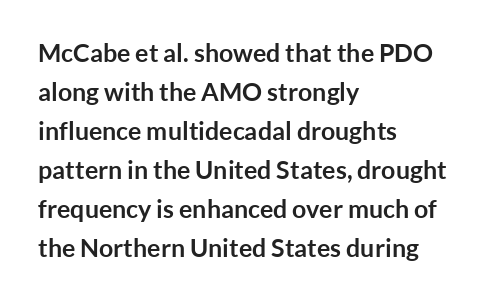
{"italic": "no", "bold": "yes", "underline": "no", "align": "left", "line_spacing": "normal", "line_spacing_ratio": 1.56, "letter_spacing": "normal", "letter_spacing_em": 0.0, "glyph_px": 25}
